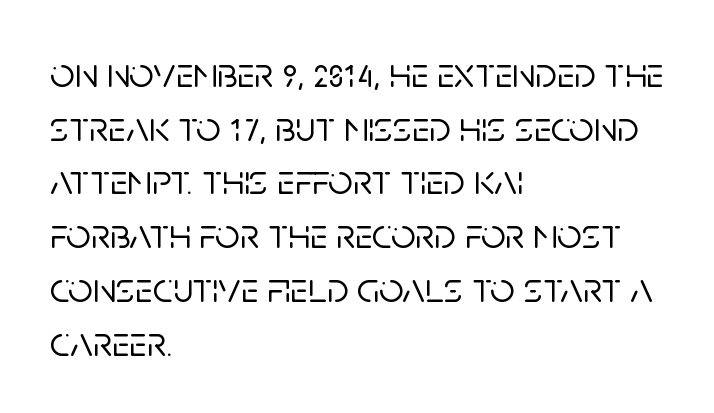
Posture: upright roman. Tracking here is standard; glyphs follow each other at the usual distance. You could not count columns in this text — the font is proportionally spaced. Unmarked baselines from the first word to the last. Check where the strokes stop: nothing finishes them off — pure sans.
